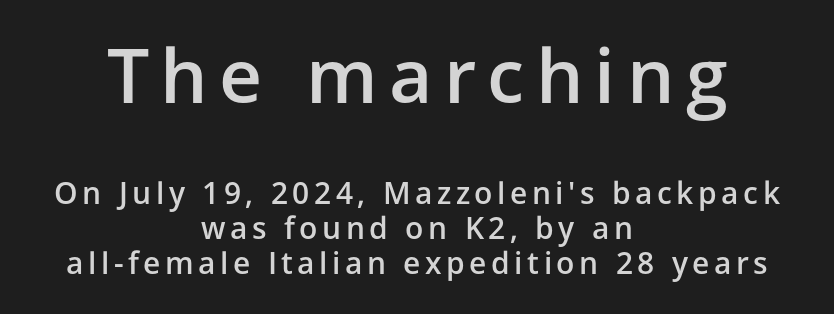
Block one is the big one; block two sits smaller underneath. Unlike a traditional serif, this face leaves its strokes unadorned. The glyphs have the mass of a demibold cut, below bold. Do the characters align in a grid? No, the font is proportional.
